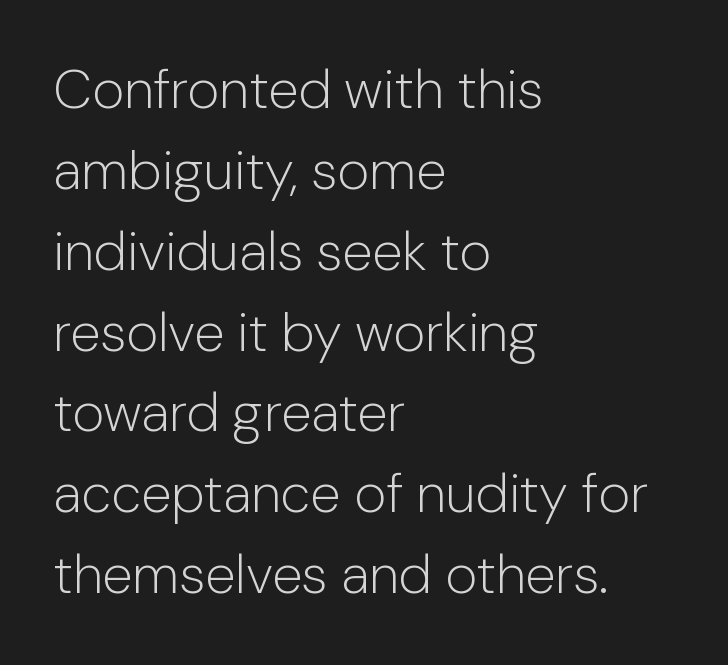
The image shows 55 px light sans-serif type, upright; set left-aligned, normal line spacing (1.47x), normal letter spacing, not underlined; low stroke contrast and a medium x-height.
